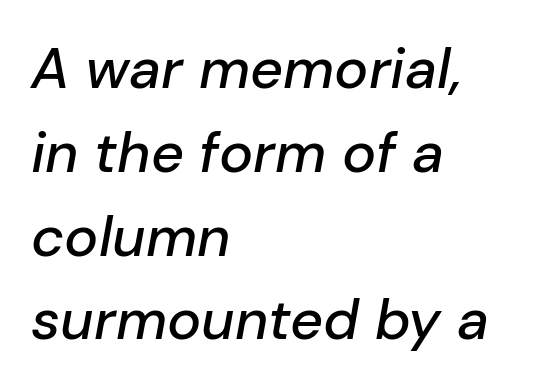
The image shows 57 px text type, italic (leaning right); set left-aligned, normal line spacing (1.47x), normal letter spacing, not underlined; low stroke contrast and a medium x-height.
